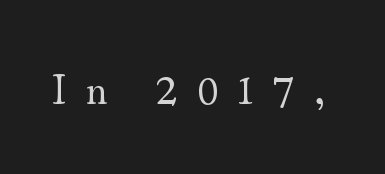
The tracking reads as deliberately expanded to a designer's eye. The letterforms sit at book weight or below. Does the lettering tilt? It doesn't — this is upright. A bare baseline throughout the passage. Is this a fixed-width face? No — the glyphs have proportional, varying widths. Examine the stroke ends and you'll spot serifs.
